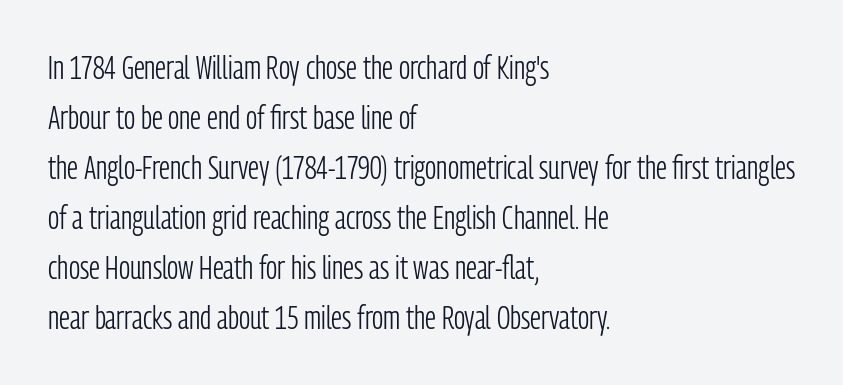
The image shows 32 px light, condensed sans-serif type, upright; set left-aligned, normal line spacing (1.56x), normal letter spacing, not underlined; low stroke contrast and a medium x-height.
